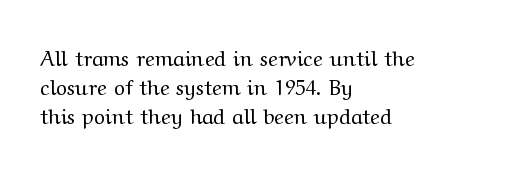
{"italic": "no", "bold": "no", "underline": "no", "align": "left", "line_spacing": "normal", "line_spacing_ratio": 1.37, "letter_spacing": "normal", "letter_spacing_em": 0.0, "glyph_px": 21}
